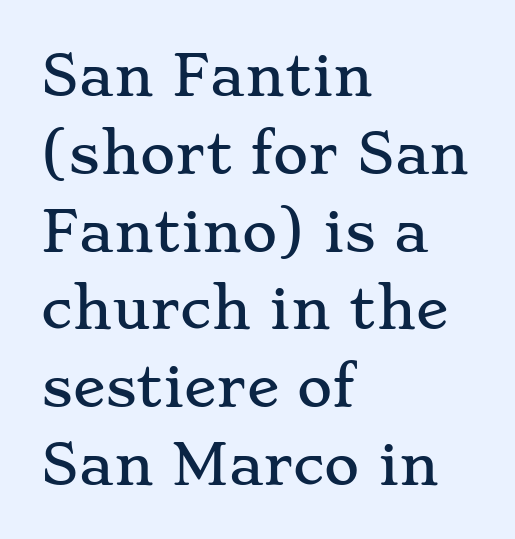
Every row of glyphs begins at an identical x-position on the left. Here the designer chose a conventional face with non-uniform glyph widths. The area under the type is left untouched. Vertically, the passage feels balanced, rows spaced as you'd expect. Ascenders rise straight up at ninety degrees.
